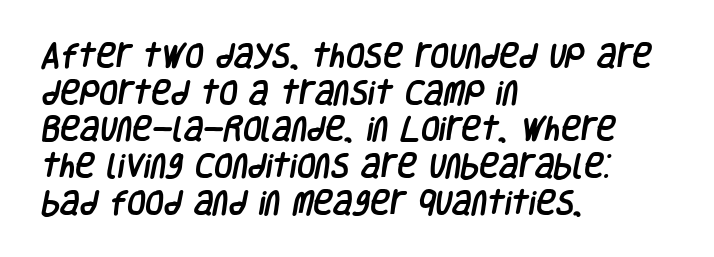
{"underline": "no", "align": "left", "line_spacing": "normal", "line_spacing_ratio": 1.36, "letter_spacing": "normal", "letter_spacing_em": 0.0, "glyph_px": 27}
